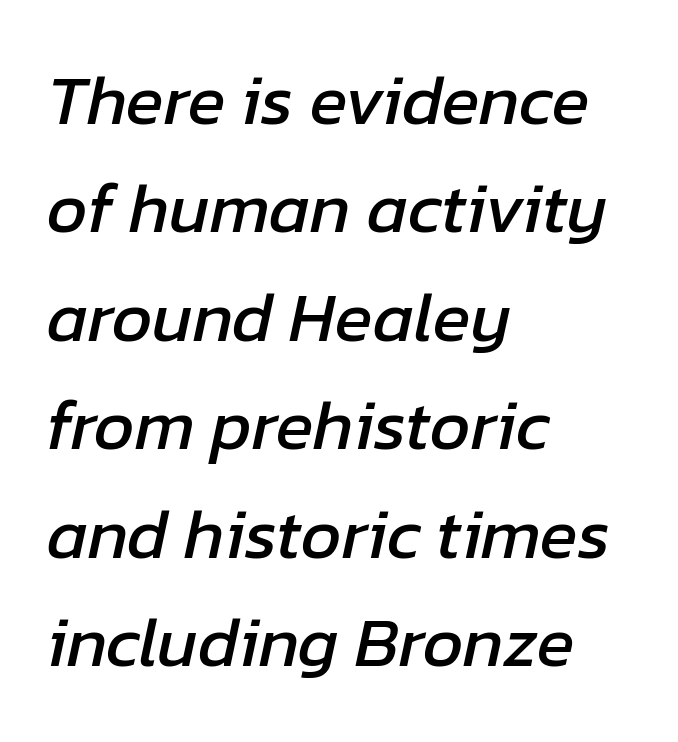
Quick note: italic. The space directly below the letters is spotless. Horizontally, the lines are justified to the leading edge only. This sample has the flowing, uneven cadence of proportional lettering. Honestly, the letter spacing is just normal — you wouldn't notice it.
